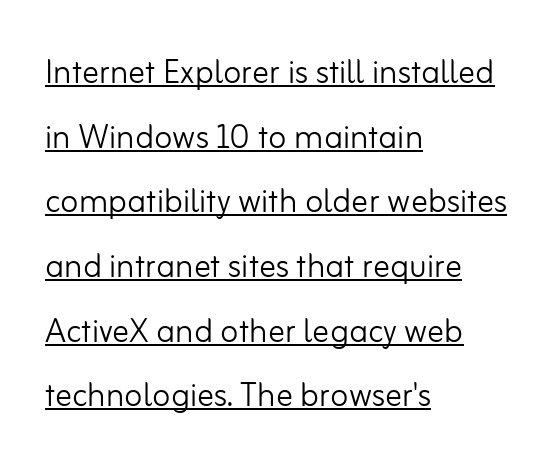
Layout note: lines flush left. The characters are drawn with everyday or finer stroke widths. Note the varied advance widths — an 'i' is clearly narrower than an 'm'. The leading is moderate, giving the passage an even texture.
